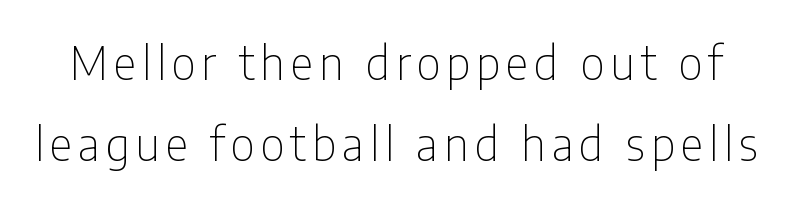
The image shows 45 px thin, condensed sans-serif type, upright; set line spacing 1.81x, not underlined; low stroke contrast and a medium x-height.
